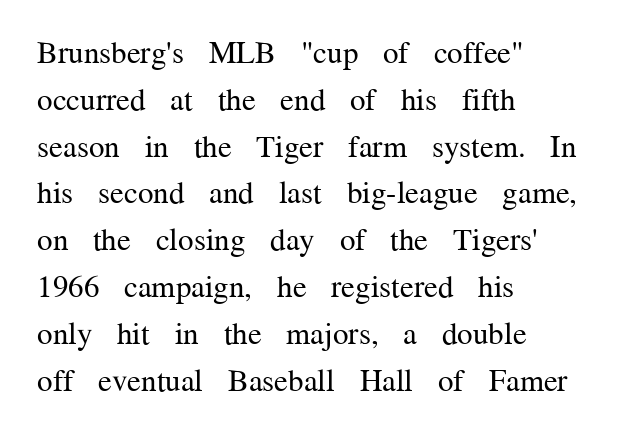
Do the characters align in a grid? No, the font is proportional. Reading down the block, your eye returns to a fixed left position each line. Just letters on the line, the space beneath them empty. The face used here is seriffed, in the tradition of book romans. Compared with typical body copy, the letter spacing here is the same.
